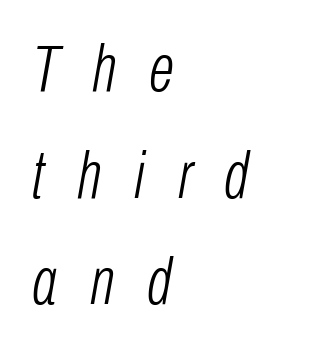
Q: Is the text bold? A: No.
Q: Is the text italic (slanted)? A: Yes, it leans right by about 10 degrees.
Q: Is the text underlined? A: No.
Q: How is the paragraph aligned? A: Left-aligned.
Q: Is the spacing between letters normal or unusually wide? A: Unusually wide.
Q: Is the spacing between lines tight, normal or loose? A: Normal.
Q: Width (condensed, normal, or wide)? A: Condensed.
Q: Stroke contrast? A: Low.
Q: x-height? A: Medium.
Q: Monospaced? A: No.
